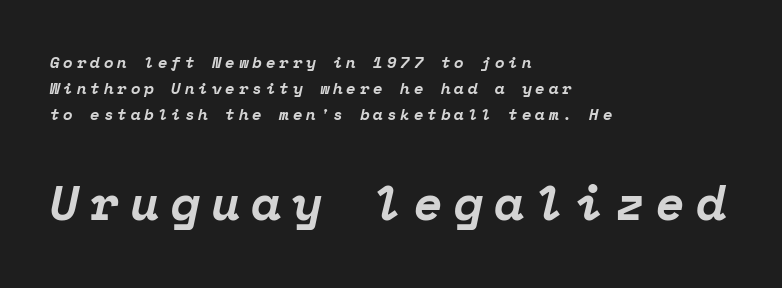
Caption: expanded tracking, letters set apart. Each new line begins a customary step beneath the previous one. Caption: upper text group reduced, lower text group enlarged. Alignment: flush left.
